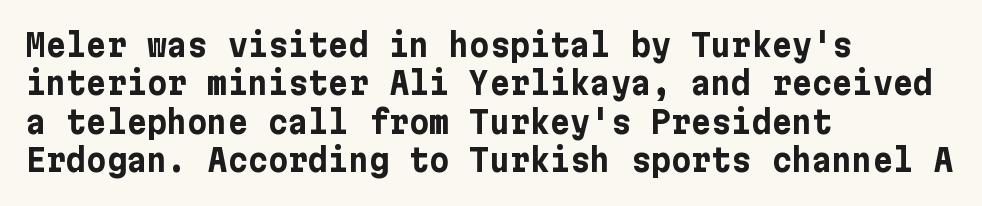
You could call the tracking neutral — neither tight nor loose. The font's upright variant was chosen for this text. The paragraph shown leans on its left margin. You can tell from the bare stems that sans-serif type was used. Unmarked baselines from the first word to the last. Students, this is bold: see how much ink each stroke carries.
